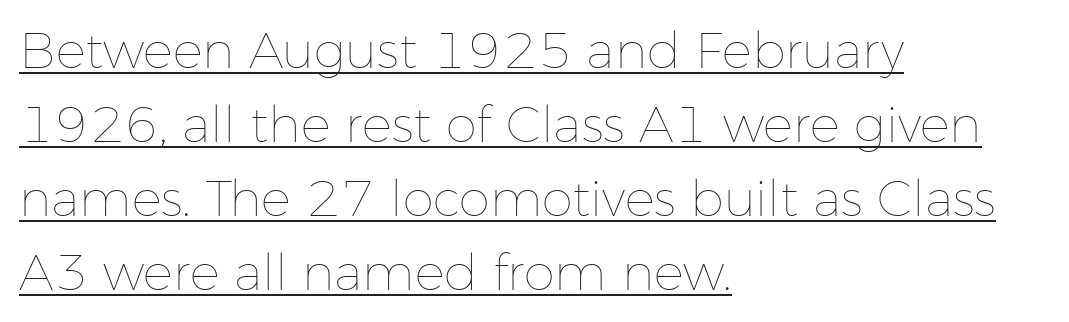
Has an underline been added? It has. Designer's note — italics off, roman on. Does the copy run flush right? No — it runs flush left. These lines are rendered in a variable-pitch font. How would I describe the line gaps? Plain and ordinary. The font sits on the lighter half of the weight spectrum, regular included.
